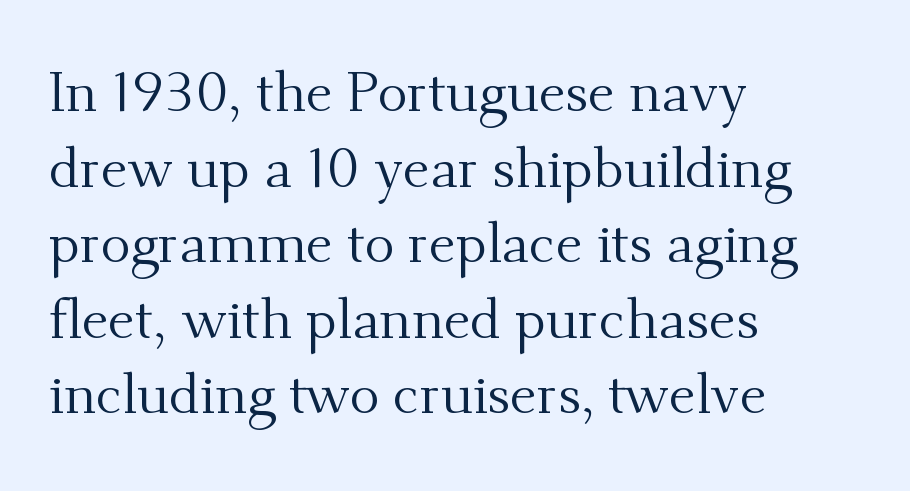
The image shows 56 px regular-weight serif type, upright; set left-aligned, normal line spacing (1.35x), normal letter spacing, not underlined; medium stroke contrast and a small x-height.
